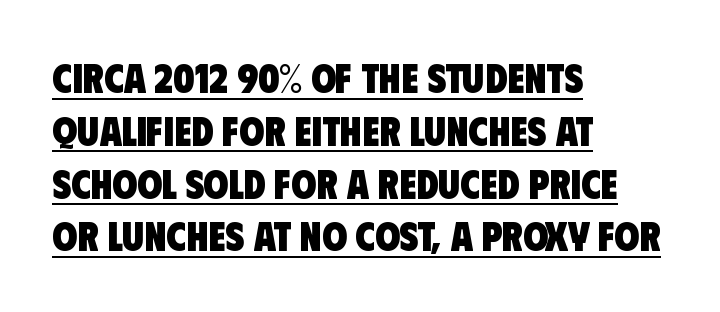
Notice how descenders clear the ascenders below comfortably — that's standard leading. Does extra space separate the letters? No, they use regular spacing. The letters are bold, with thick, heavy strokes. Character widths vary here, with narrow letters taking less room than wide ones. The letters carry no serifs — their stems end cleanly without finishing strokes. Typeset ragged right — the left edge is the straight one.
